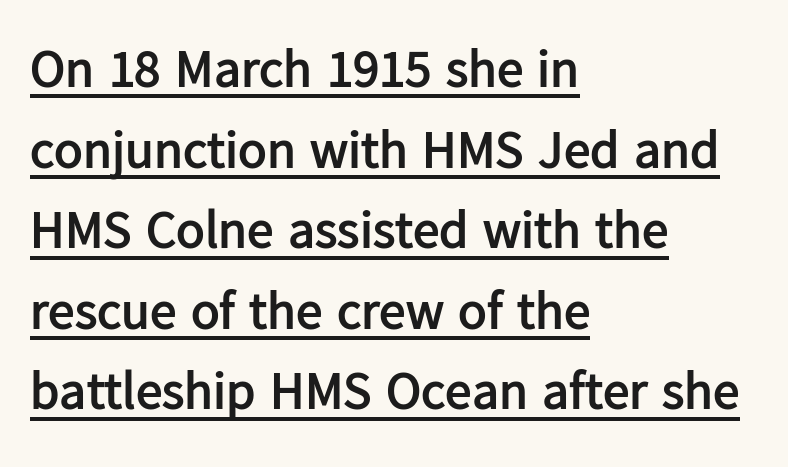
Q: Is the text bold? A: Yes.
Q: Is the text italic (slanted)? A: No, it is upright.
Q: Is the typeface a serif or a sans-serif typeface? A: Sans-serif.
Q: Is the text underlined? A: Yes.
Q: How is the paragraph aligned? A: Left-aligned.
Q: Is the spacing between letters normal or unusually wide? A: Normal.
Q: Is the spacing between lines tight, normal or loose? A: Normal.
Q: Width (condensed, normal, or wide)? A: Normal.
Q: Stroke contrast? A: Low.
Q: x-height? A: Medium.
Q: Monospaced? A: No.
